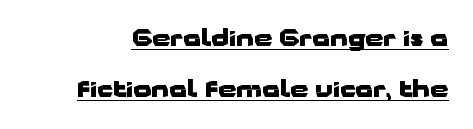
The specimen reads as upright at a glance. Is the letter spacing exaggerated? No — it looks like the ordinary default. Vertically, the passage feels expansive, rows floating well apart. The face used here has the dense, thick strokes of a bold. The words here are underlined.
